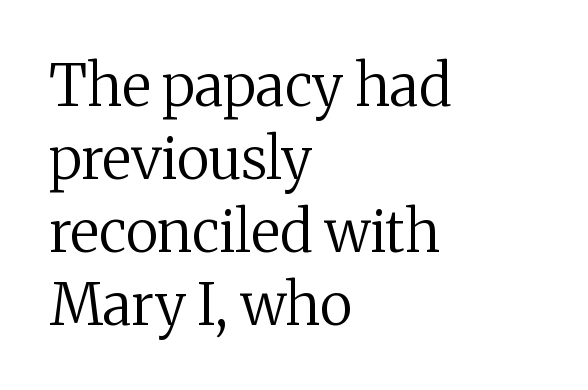
Q: Is the text bold? A: No.
Q: Is the text italic (slanted)? A: No, it is upright.
Q: Is the typeface a serif or a sans-serif typeface? A: Serif.
Q: Is the text underlined? A: No.
Q: How is the paragraph aligned? A: Left-aligned.
Q: Is the spacing between letters normal or unusually wide? A: Normal.
Q: Is the spacing between lines tight, normal or loose? A: Normal.
Q: Width (condensed, normal, or wide)? A: Normal.
Q: Stroke contrast? A: Medium.
Q: x-height? A: Medium.
Q: Monospaced? A: No.
